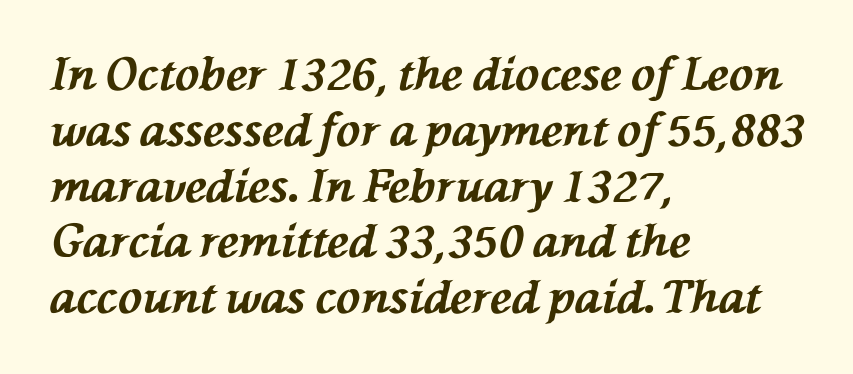
Q: Is the text bold? A: Yes.
Q: Is the text italic (slanted)? A: Yes, it leans left by about 76 degrees.
Q: Is the text underlined? A: No.
Q: How is the paragraph aligned? A: Left-aligned.
Q: Is the spacing between letters normal or unusually wide? A: Normal.
Q: Width (condensed, normal, or wide)? A: Normal.
Q: Stroke contrast? A: Medium.
Q: x-height? A: Medium.
Q: Monospaced? A: No.
